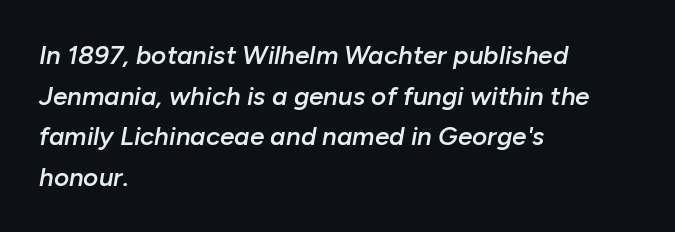
The image shows 26 px text type, italic (leaning right); set left-aligned, normal line spacing (1.56x), normal letter spacing, not underlined.
